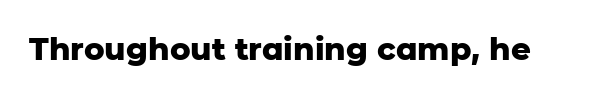
The image shows 31 px heavy sans-serif type, upright; set normal letter spacing, not underlined; low stroke contrast and a medium x-height.
